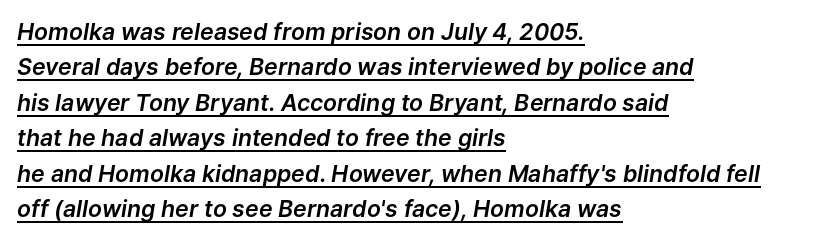
Q: Is the text italic (slanted)? A: Yes, it leans right by about 9 degrees.
Q: Is the text underlined? A: Yes.
Q: How is the paragraph aligned? A: Left-aligned.
Q: Is the spacing between letters normal or unusually wide? A: Normal.
Q: Is the spacing between lines tight, normal or loose? A: Normal.
